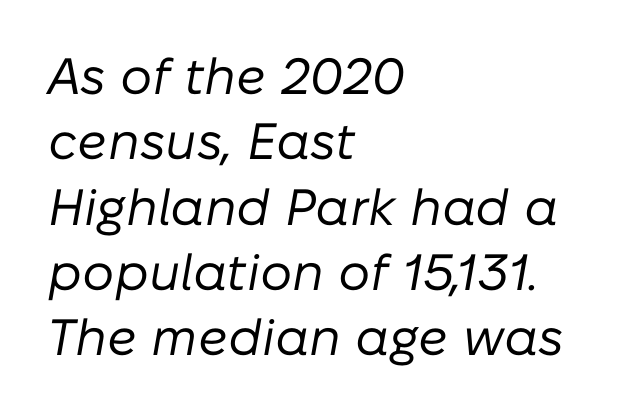
Q: Is the text bold? A: No.
Q: Is the text italic (slanted)? A: Yes, it leans right by about 10 degrees.
Q: Is the text underlined? A: No.
Q: How is the paragraph aligned? A: Left-aligned.
Q: Is the spacing between letters normal or unusually wide? A: Normal.
Q: Is the spacing between lines tight, normal or loose? A: Normal.
Q: Width (condensed, normal, or wide)? A: Normal.
Q: Stroke contrast? A: Low.
Q: x-height? A: Medium.
Q: Monospaced? A: No.
